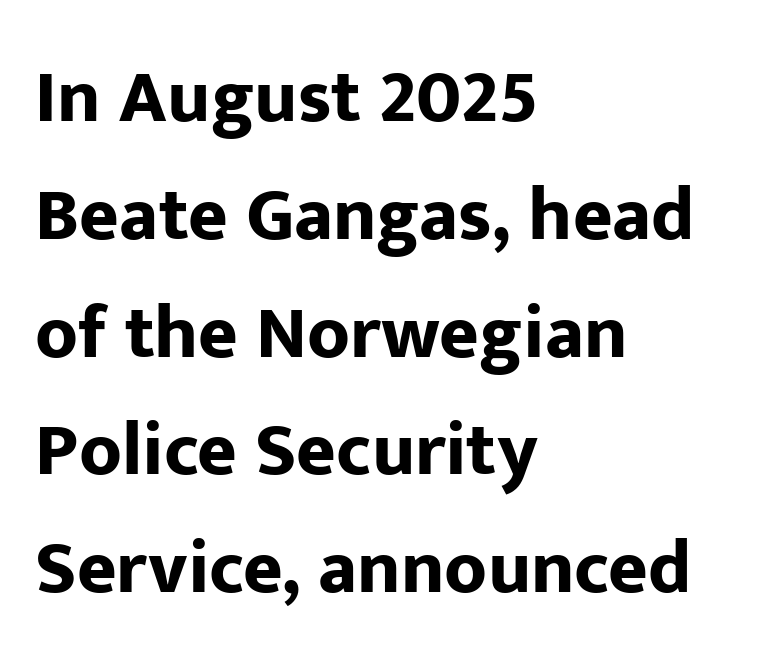
Tracking here is standard; glyphs follow each other at the usual distance. Ordinary non-slanted type is in use. Is this a fixed-width face? No — the glyphs have proportional, varying widths. Check under the words: just untouched page. Typeset ragged right — the left edge is the straight one. Students, this is bold: see how much ink each stroke carries.
